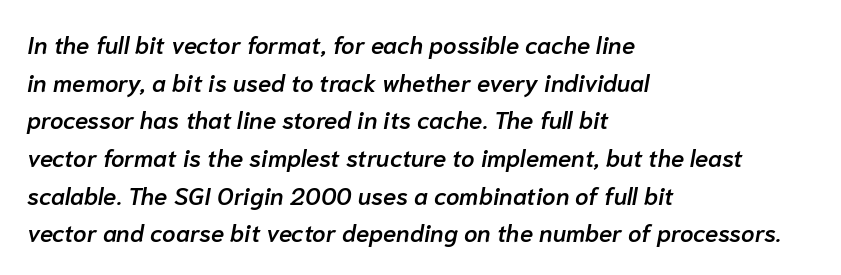
The passage shown has conventional tracking throughout. The letters are semibold — heavier than regular but short of a full bold. Leading matches the norm, producing a regular column. The paragraph has a hard left edge and a soft right edge.
